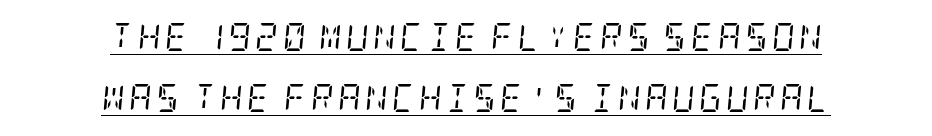
{"serif": "yes", "italic": "yes", "lean": "right", "slant_degrees": 5, "bold": "no", "weight": "regular", "width": "condensed", "stroke_contrast": "low", "x_height": "large", "underline": "yes", "align": "center", "line_spacing": "loose", "line_spacing_ratio": 2.19, "glyph_px": 28}
